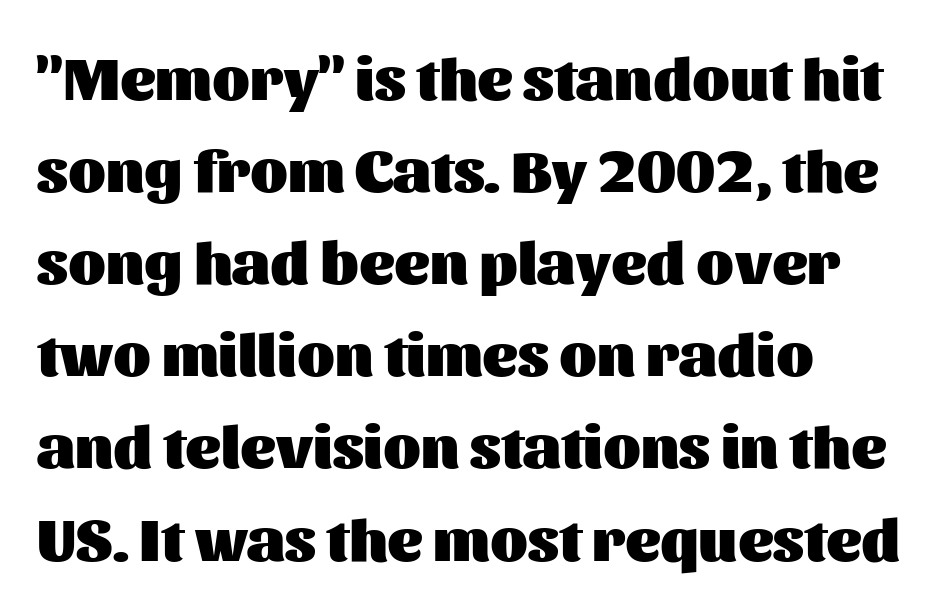
{"serif": "no", "italic": "no", "bold": "yes", "weight": "heavy", "width": "normal", "stroke_contrast": "medium", "x_height": "medium", "monospaced": "no", "underline": "no", "align": "left", "line_spacing": "normal", "line_spacing_ratio": 1.51, "letter_spacing": "normal", "letter_spacing_em": 0.0, "glyph_px": 61}
